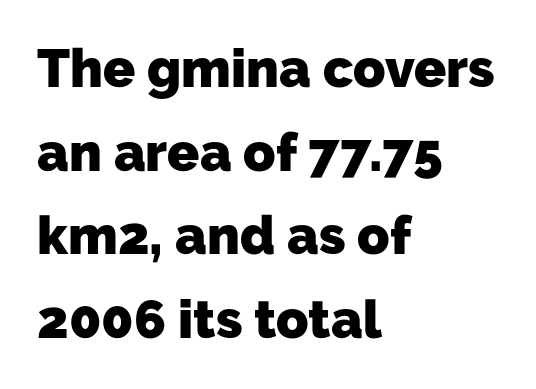
This sample has the flowing, uneven cadence of proportional lettering. Every row of glyphs begins at an identical x-position on the left. Font category for this specimen: sans-serif. In terms of leading, this rendering sits right in the middle. Anything drawn beneath the words? Only blank space.
